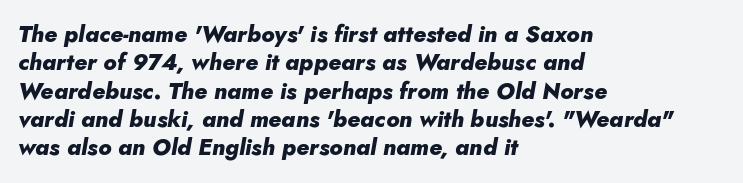
{"italic": "yes", "lean": "right", "slant_degrees": 10, "bold": "yes", "underline": "no", "align": "left", "line_spacing_ratio": 1.23, "letter_spacing": "normal", "letter_spacing_em": 0.0, "glyph_px": 23}
